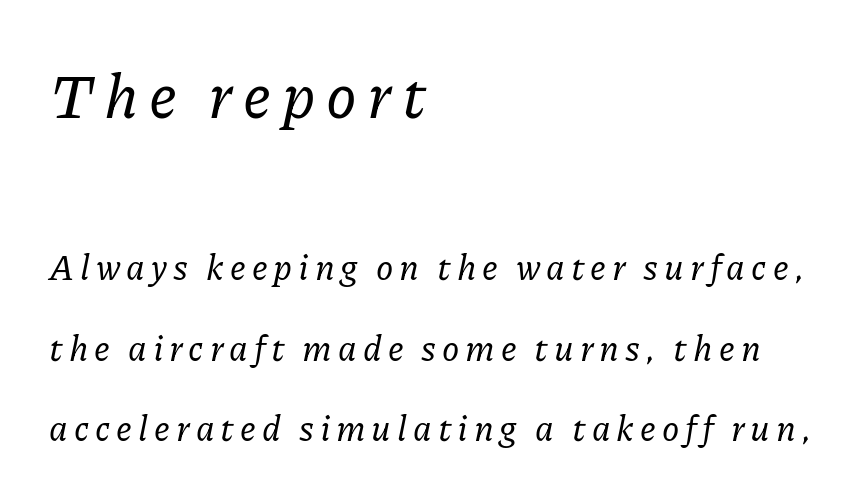
Classification — serif. The face used here appears at its bigger size in the upper chunk. Honestly, the rows look like they've been pulled way apart. The typesetter chose a ragged-right arrangement here. Proportional: the letters do not fall into vertical columns. Beneath every word, the page is bare.
